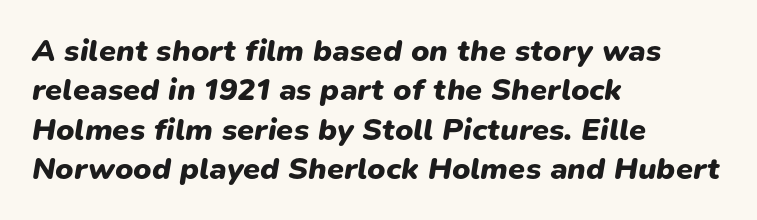
The image shows 31 px heavy type, italic (leaning right); set left-aligned, normal line spacing (1.27x), normal letter spacing, not underlined; low stroke contrast and a medium x-height.
